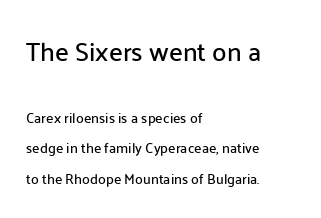
The words here are not underlined. Every row of glyphs begins at an identical x-position on the left. You get the large type first, then a drop to smaller type. The block of text is sparse from top to bottom, with ample space between rows. Notice how the stems are strictly vertical — no italics here. Tracking here is standard; glyphs follow each other at the usual distance.
